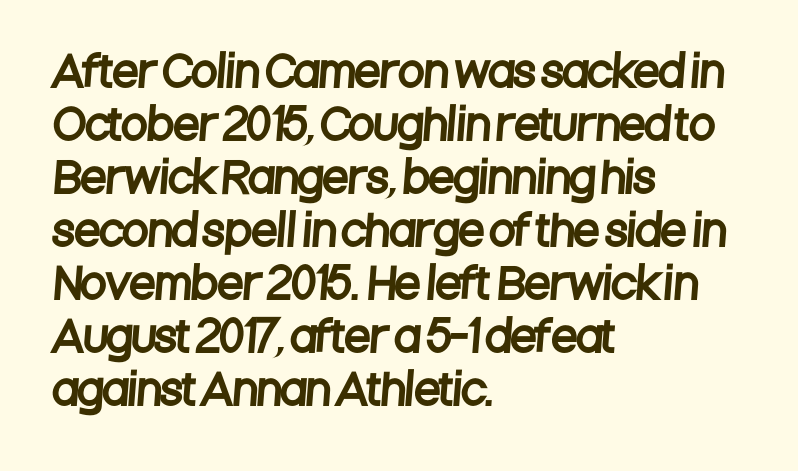
The image shows 42 px condensed sans-serif type; set left-aligned, normal line spacing (1.26x), normal letter spacing, not underlined; low stroke contrast and a large x-height.
